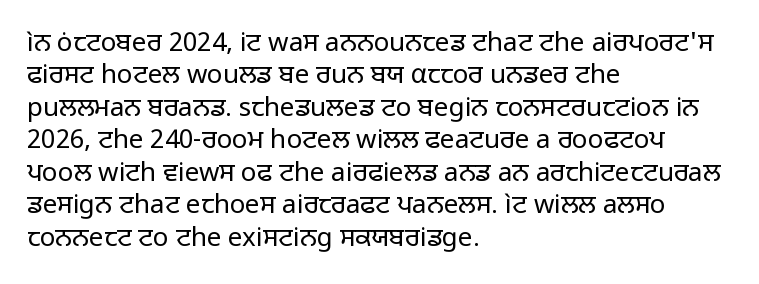
{"italic": "no", "bold": "no", "underline": "no", "align": "left", "line_spacing": "normal", "line_spacing_ratio": 1.25, "letter_spacing": "normal", "letter_spacing_em": 0.0, "glyph_px": 26}
